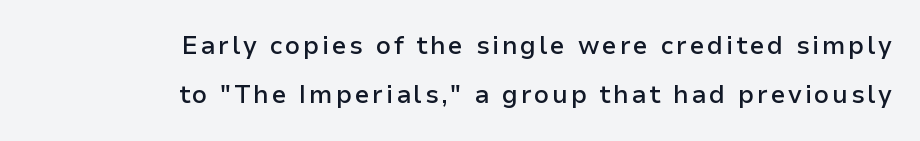
Q: Is the text bold? A: Semi-bold.
Q: Is the text italic (slanted)? A: No, it is upright.
Q: Is the text underlined? A: No.
Q: How is the paragraph aligned? A: Right-aligned.
Q: Is the spacing between lines tight, normal or loose? A: Loose.
